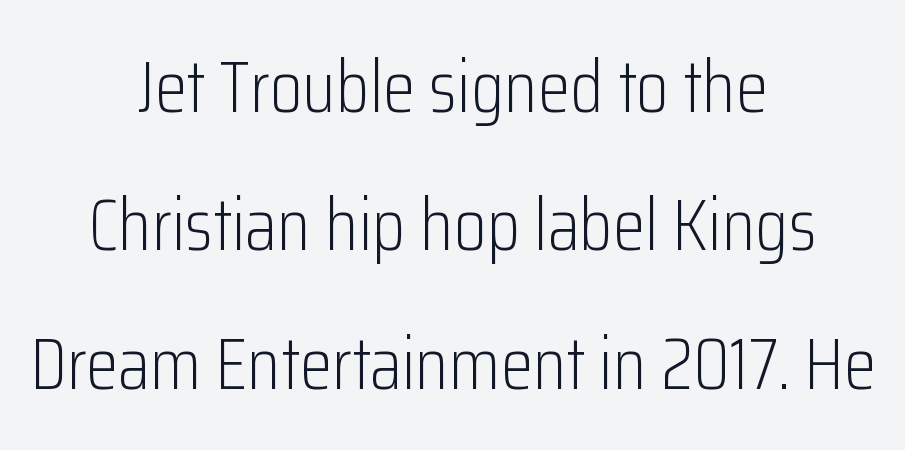
{"serif": "no", "italic": "no", "bold": "no", "weight": "light", "width": "condensed", "stroke_contrast": "low", "x_height": "medium", "monospaced": "no", "underline": "no", "align": "center", "line_spacing_ratio": 1.87, "letter_spacing": "normal", "letter_spacing_em": 0.0, "glyph_px": 74}
